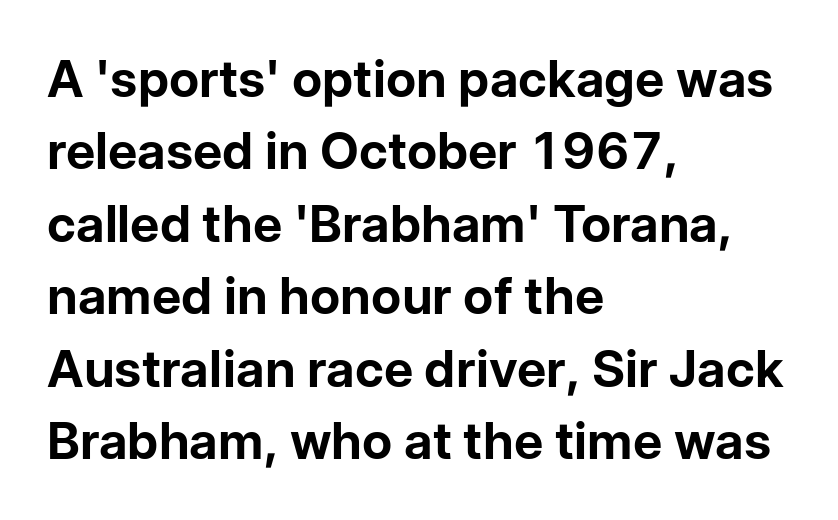
Does the weight exceed regular? Yes, all the way to bold. Proportional: the letters do not fall into vertical columns. Vertical strokes here are truly vertical. The horizontal fit of the characters is conventional and even. Vertical spacing — default.
